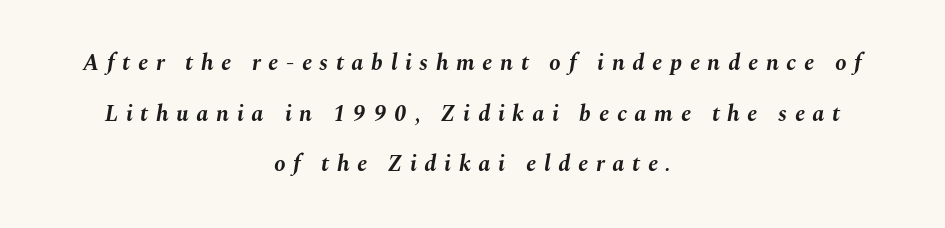
Substantial extra tracking has been applied to these lines. Strong, thick strokes mark this as bold type. Rule under the text: the space is simply empty. Characters are canted at an angle relative to the baseline's perpendicular. If you folded the block vertically in half, each line would mirror itself in length.
